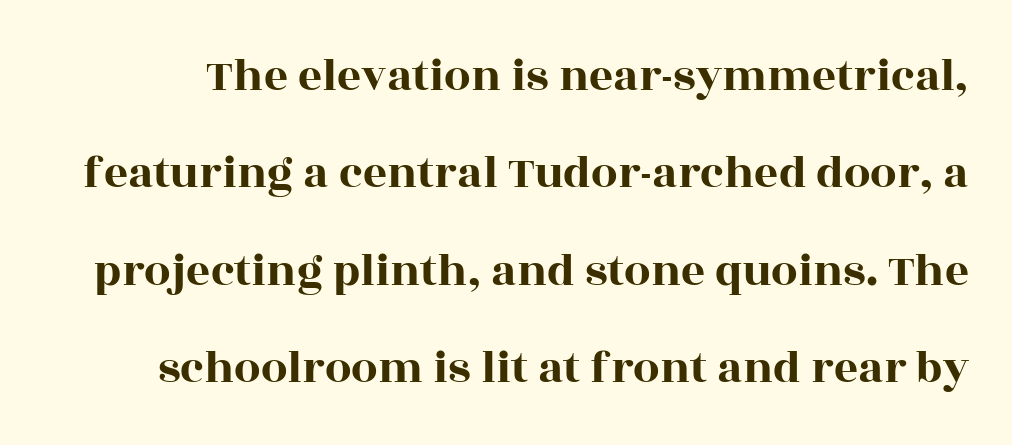
The image shows 47 px wide serif type, upright; set loose line spacing (2.07x), normal letter spacing, not underlined; a large x-height.
